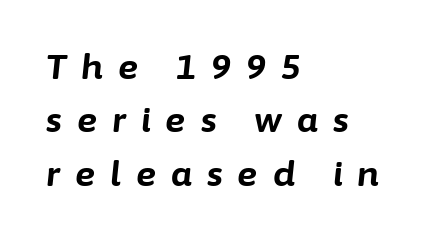
The image shows 34 px bold type, italic (leaning right); set left-aligned, normal line spacing (1.57x), unusually wide letter spacing (+0.44 em), not underlined; low stroke contrast and a medium x-height.
